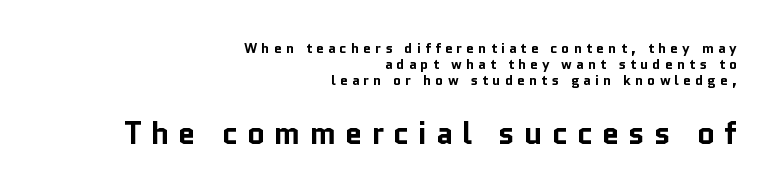
The image shows 31 px bold sans-serif type, upright; set right-aligned, tight line spacing (1.15x), unusually wide letter spacing (+0.29 em), not underlined; the second (bottom) block is 2.21x larger; low stroke contrast and a medium x-height.
